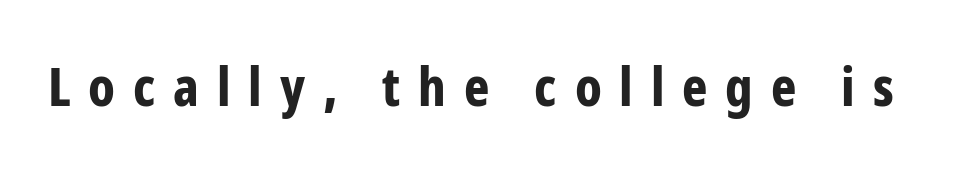
{"serif": "no", "italic": "no", "bold": "yes", "weight": "bold", "width": "condensed", "stroke_contrast": "low", "x_height": "medium", "monospaced": "no", "underline": "no", "letter_spacing": "wide", "letter_spacing_em": 0.33, "glyph_px": 54}
